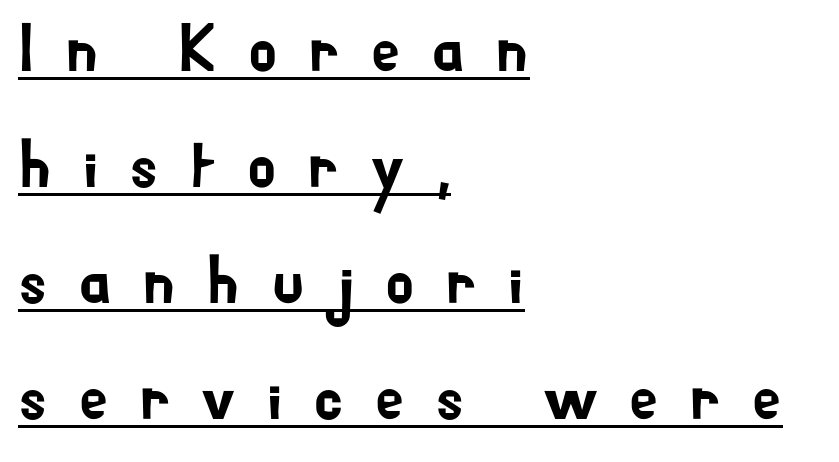
Inter-character spacing is expanded well beyond the font's built-in metrics. When letters stand straight like this, we call the style roman or upright. The type family on display is of the sans-serif kind. You could not count columns in this text — the font is proportionally spaced. Notice how a bar underscores the lettering throughout.
